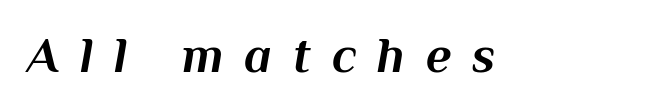
Slanted lettering throughout. Is the letter spacing exaggerated? Yes — the characters are pushed far apart. Anything drawn beneath the words? Only blank space. Its strokes are broad and dark, the hallmark of bold type. This sample has the flowing, uneven cadence of proportional lettering.
